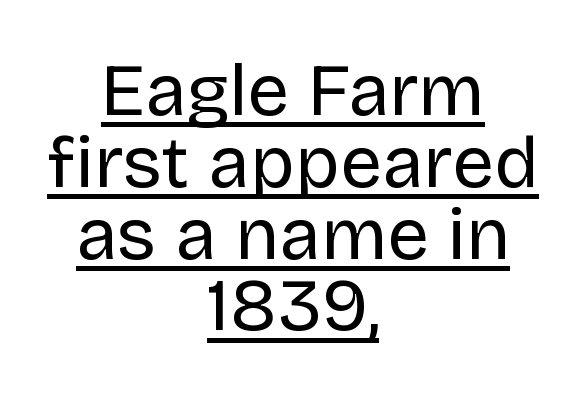
Q: Is the text bold? A: No.
Q: Is the text italic (slanted)? A: No, it is upright.
Q: Is the typeface a serif or a sans-serif typeface? A: Sans-serif.
Q: Is the text underlined? A: Yes.
Q: How is the paragraph aligned? A: Centered.
Q: Is the spacing between letters normal or unusually wide? A: Normal.
Q: Is the spacing between lines tight, normal or loose? A: Tight.
Q: Width (condensed, normal, or wide)? A: Normal.
Q: Stroke contrast? A: Low.
Q: x-height? A: Large.
Q: Monospaced? A: No.
